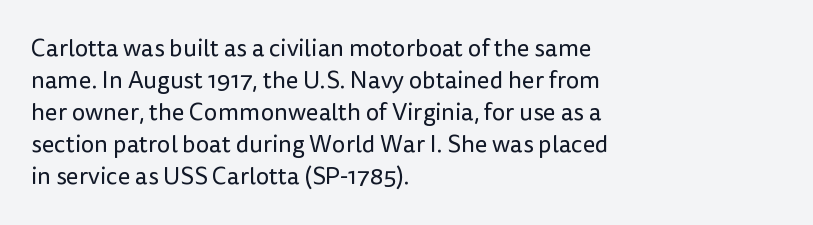
Q: Is the text bold? A: No.
Q: Is the text italic (slanted)? A: No, it is upright.
Q: Is the text underlined? A: No.
Q: How is the paragraph aligned? A: Left-aligned.
Q: Is the spacing between letters normal or unusually wide? A: Normal.
Q: Is the spacing between lines tight, normal or loose? A: Normal.
